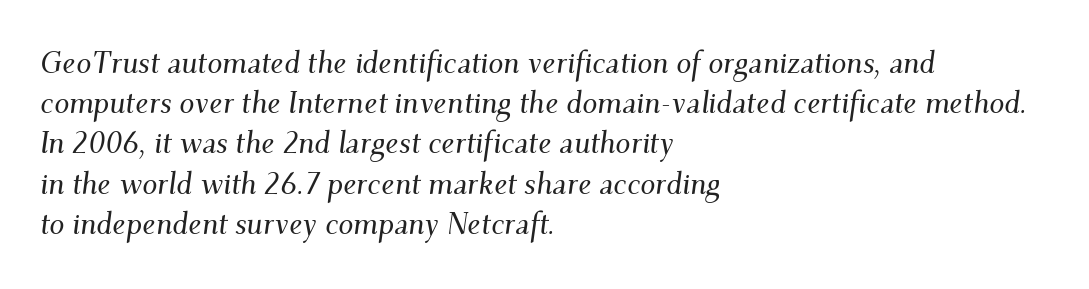
Letterform terminals end in serifs throughout the passage. These lines are rendered in a variable-pitch font. The passage shown has conventional tracking throughout. The specimen reads as italic at a glance.
